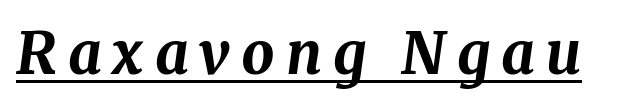
Q: Is the text bold? A: Yes.
Q: Is the text italic (slanted)? A: Yes, it leans right by about 8 degrees.
Q: Is the text underlined? A: Yes.
Q: Width (condensed, normal, or wide)? A: Normal.
Q: Stroke contrast? A: Medium.
Q: x-height? A: Medium.
Q: Monospaced? A: No.
